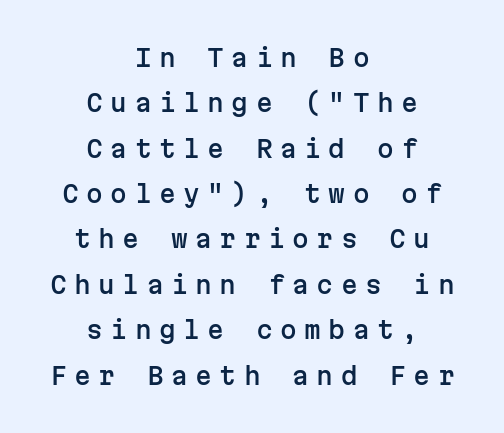
{"italic": "no", "underline": "no", "align": "center", "line_spacing_ratio": 1.89, "letter_spacing": "wide", "letter_spacing_em": 0.31, "glyph_px": 24}
